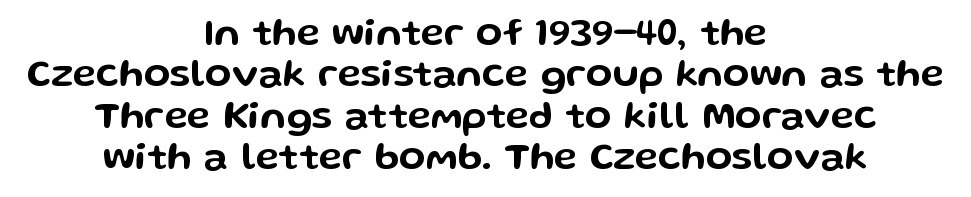
The image shows 39 px wide sans-serif type, upright; set centered, tight line spacing (1.06x), normal letter spacing, not underlined; low stroke contrast and a medium x-height.
